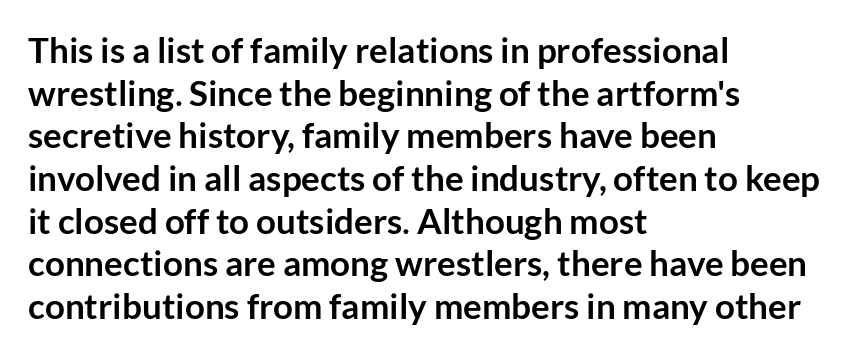
Q: Is the text bold? A: Yes.
Q: Is the text italic (slanted)? A: No, it is upright.
Q: Is the typeface a serif or a sans-serif typeface? A: Sans-serif.
Q: Is the text underlined? A: No.
Q: How is the paragraph aligned? A: Left-aligned.
Q: Is the spacing between letters normal or unusually wide? A: Normal.
Q: Width (condensed, normal, or wide)? A: Normal.
Q: Stroke contrast? A: Low.
Q: x-height? A: Medium.
Q: Monospaced? A: No.
